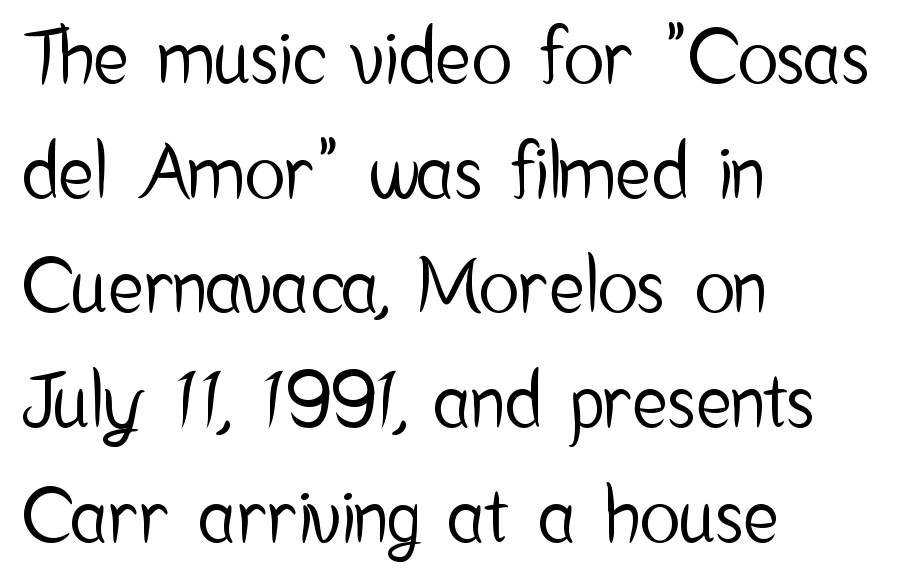
Q: Is the text italic (slanted)? A: No, it is upright.
Q: Is the typeface a serif or a sans-serif typeface? A: Sans-serif.
Q: Is the text underlined? A: No.
Q: How is the paragraph aligned? A: Left-aligned.
Q: Is the spacing between letters normal or unusually wide? A: Normal.
Q: Is the spacing between lines tight, normal or loose? A: Normal.
Q: Width (condensed, normal, or wide)? A: Condensed.
Q: Stroke contrast? A: Low.
Q: x-height? A: Medium.
Q: Monospaced? A: No.
